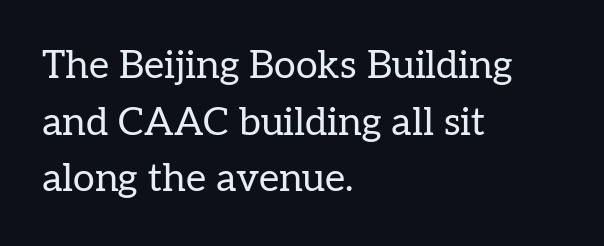
The image shows 39 px regular-weight serif type, upright; set left-aligned, normal line spacing (1.45x), normal letter spacing, not underlined; low stroke contrast and a medium x-height.
